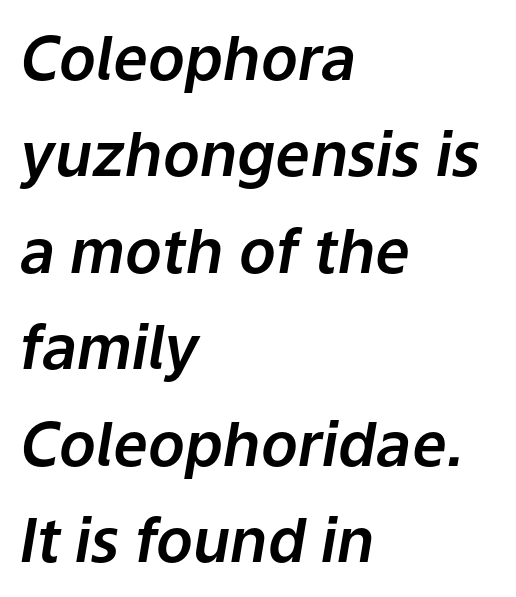
{"italic": "yes", "lean": "right", "slant_degrees": 9, "width": "normal", "stroke_contrast": "low", "x_height": "medium", "monospaced": "no", "underline": "no", "align": "left", "line_spacing": "normal", "line_spacing_ratio": 1.58, "letter_spacing": "normal", "letter_spacing_em": 0.0, "glyph_px": 61}
